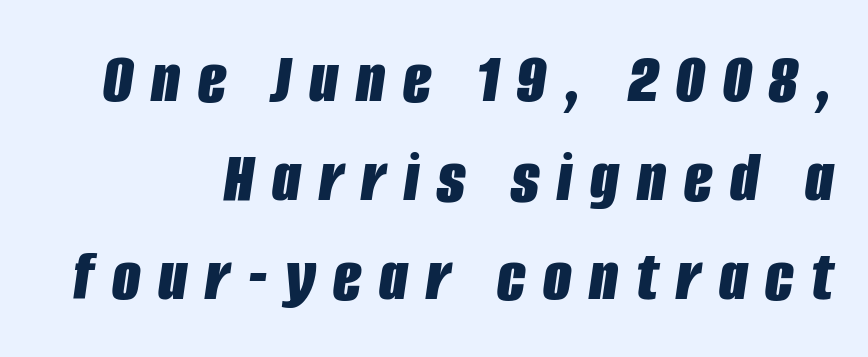
The image shows 74 px bold, condensed type, italic (leaning right); set right-aligned, normal line spacing (1.34x), unusually wide letter spacing (+0.24 em), not underlined; low stroke contrast and a large x-height.
